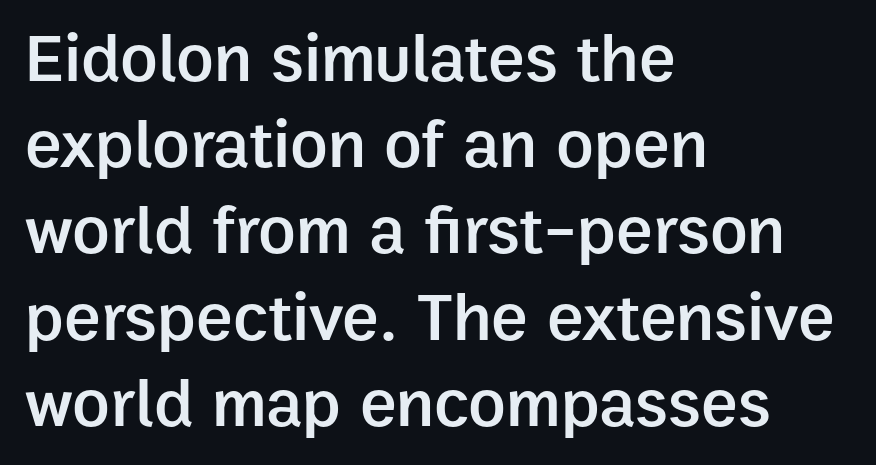
This sample is left-justified, so line endings fall wherever the words run out. Character widths vary here, with narrow letters taking less room than wide ones. In terms of weight, the rendering is demibold, just under bold. Examine the stroke ends and you'll find no serifs. Type without underlining.
